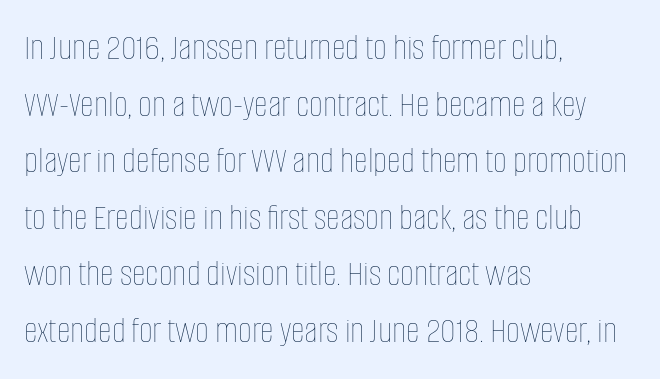
Q: Is the text bold? A: No.
Q: Is the text italic (slanted)? A: No, it is upright.
Q: Is the text underlined? A: No.
Q: How is the paragraph aligned? A: Left-aligned.
Q: Is the spacing between letters normal or unusually wide? A: Normal.
Q: Is the spacing between lines tight, normal or loose? A: Normal.
Q: Width (condensed, normal, or wide)? A: Condensed.
Q: Stroke contrast? A: Low.
Q: x-height? A: Large.
Q: Monospaced? A: No.
